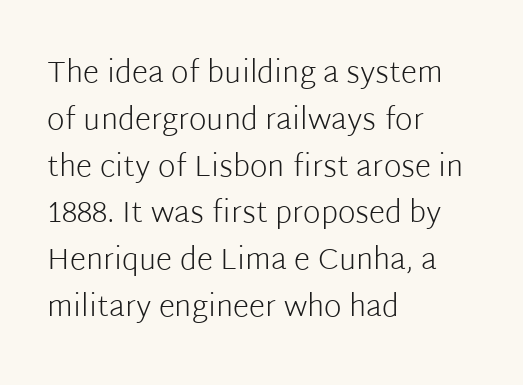
Q: Is the text bold? A: No.
Q: Is the text italic (slanted)? A: No, it is upright.
Q: Is the typeface a serif or a sans-serif typeface? A: Sans-serif.
Q: Is the text underlined? A: No.
Q: How is the paragraph aligned? A: Left-aligned.
Q: Is the spacing between letters normal or unusually wide? A: Normal.
Q: Is the spacing between lines tight, normal or loose? A: Normal.
Q: Width (condensed, normal, or wide)? A: Normal.
Q: Stroke contrast? A: Low.
Q: x-height? A: Medium.
Q: Monospaced? A: No.
